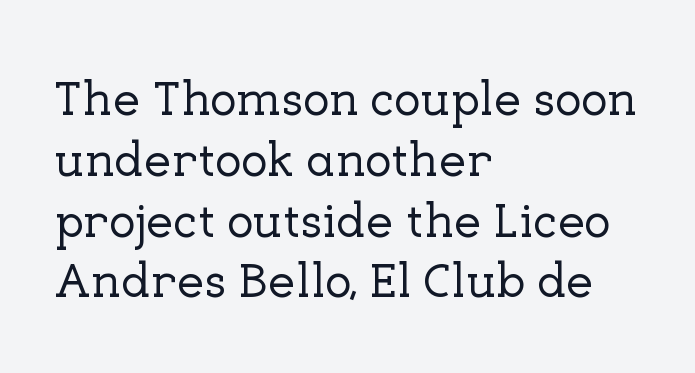
{"serif": "yes", "italic": "no", "width": "normal", "stroke_contrast": "low", "x_height": "medium", "monospaced": "no", "underline": "no", "align": "left", "line_spacing_ratio": 1.24, "letter_spacing": "normal", "letter_spacing_em": 0.0, "glyph_px": 49}
